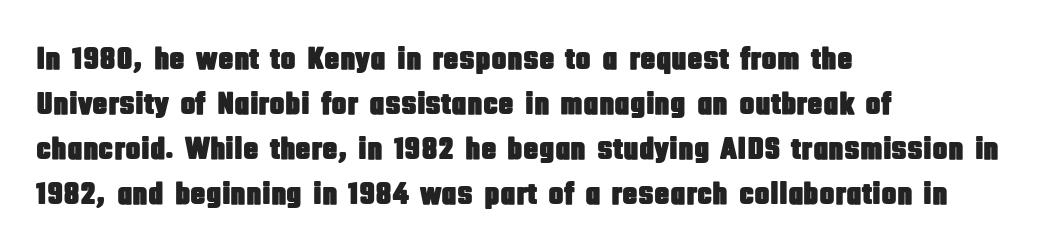
The leading is moderate, giving the passage an even texture. The font family rendered here belongs to the sans-serif group. All the whitespace from short lines collects on the right. Honestly, the letter spacing is just normal — you wouldn't notice it. Looks like regular typesetting: each glyph gets only the width it needs. Descender tails drop into unmarked territory.
